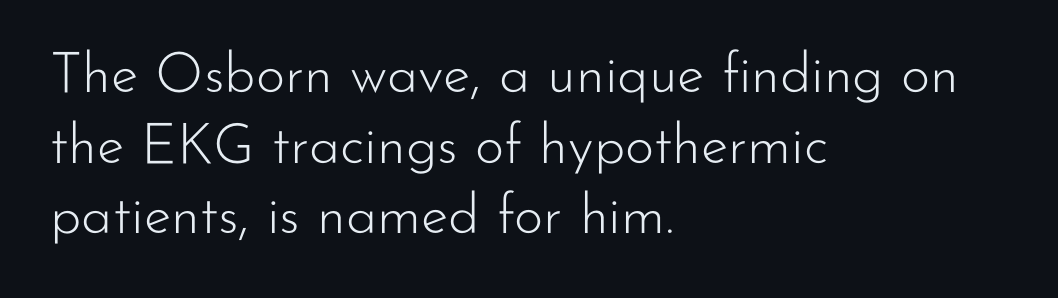
The rendering anchors every line to the left-hand side. Lines of text with bare space underneath. Designer's note — italics off, roman on. Counters stay open thanks to moderate or lighter strokes. In terms of letterspacing, this is plain default setting. This sample has the flowing, uneven cadence of proportional lettering.
